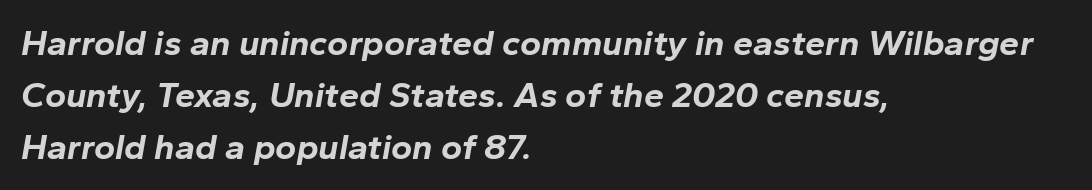
Do the characters align in a grid? No, the font is proportional. The letterforms sit shoulder to shoulder at normal distance. The specimen omits any rule beneath the text block's lines. These lines sit exactly where default settings would place them. I'd describe the lettering as bold — thick and assertive.
